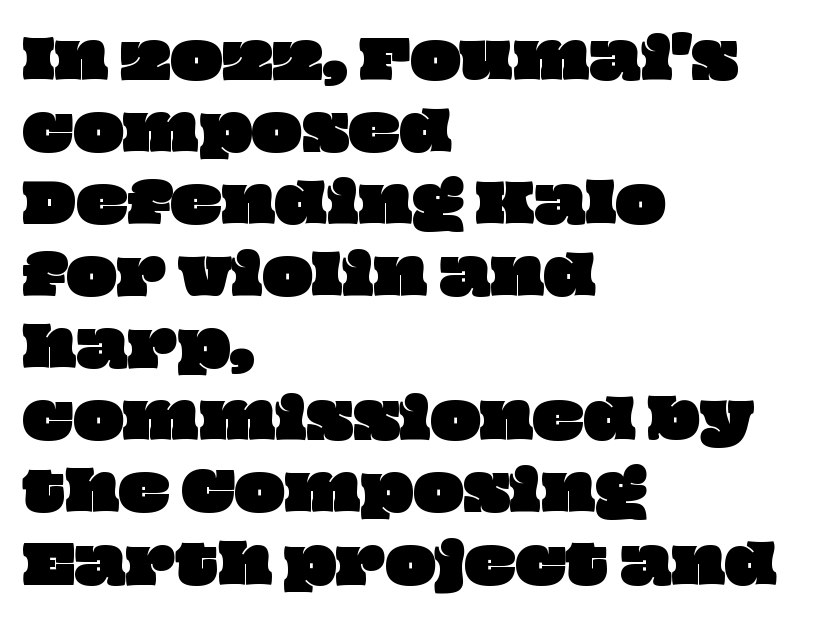
This rendering leaves character spacing at its baseline value. Type without underlining. Horizontally, the lines are justified to the leading edge only. The face used here is proportionally spaced, like ordinary book or web type. Compared with typical paragraphs, the rows here are spaced about the same.
